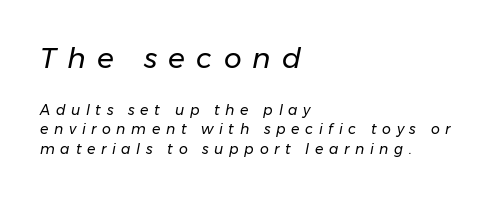
Rule under the text: the space is simply empty. This is oblique type, the kind used for emphasis or titles. The more generous point size was reserved for the upper chunk. Students, note that the glyphs here are deliberately spaced far apart.
